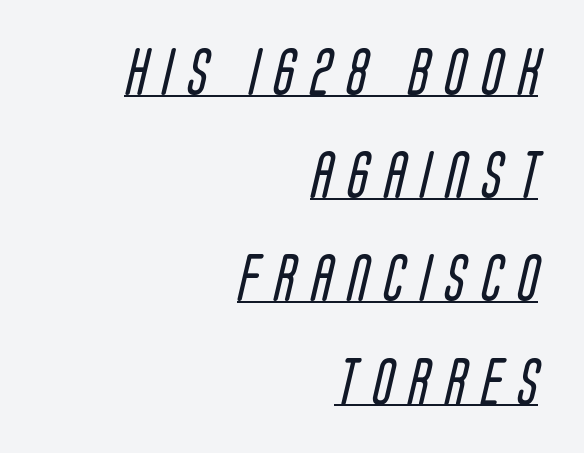
{"serif": "no", "bold": "no", "weight": "regular", "width": "condensed", "stroke_contrast": "low", "x_height": "large", "monospaced": "no", "underline": "yes", "align": "right", "line_spacing": "loose", "line_spacing_ratio": 2.15, "letter_spacing": "wide", "letter_spacing_em": 0.33, "glyph_px": 48}
